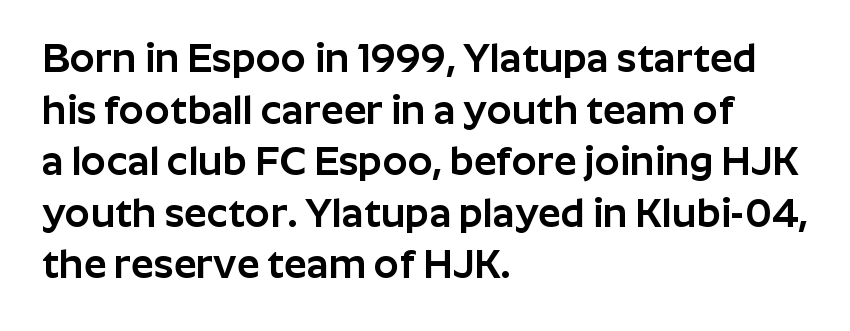
The image shows 40 px sans-serif type, upright; set left-aligned, normal line spacing (1.29x), normal letter spacing, not underlined; low stroke contrast and a medium x-height.
